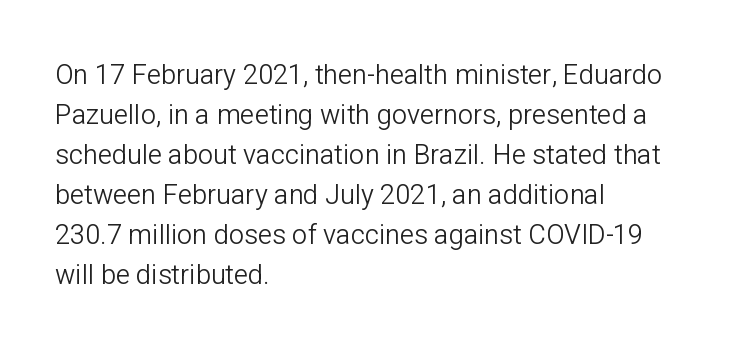
Italic: no, the glyphs are upright roman. Observe the ordinary spacing: letters are neighbours, not strangers. Line spacing here is normal. The zone under the glyphs is completely vacant. These lines stack with their left ends in a neat column.
